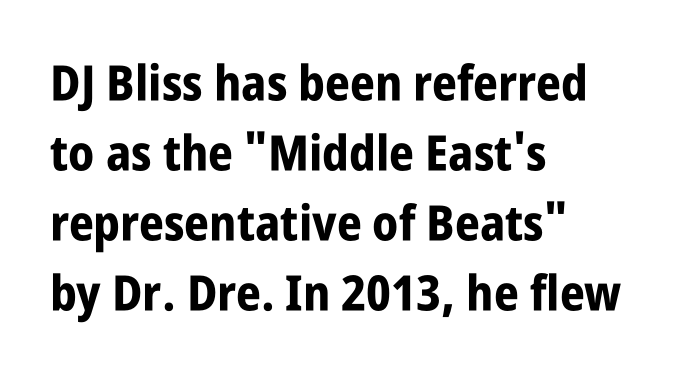
{"serif": "no", "italic": "no", "bold": "yes", "weight": "bold", "width": "condensed", "stroke_contrast": "low", "x_height": "large", "monospaced": "no", "underline": "no", "align": "left", "line_spacing": "normal", "line_spacing_ratio": 1.43, "letter_spacing": "normal", "letter_spacing_em": 0.0, "glyph_px": 49}
